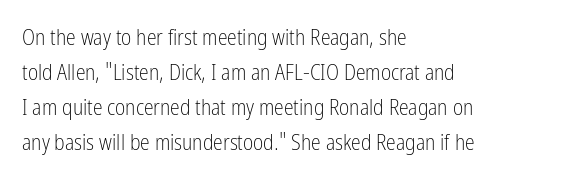
{"italic": "no", "bold": "no", "underline": "no", "align": "left", "line_spacing": "normal", "line_spacing_ratio": 1.59, "letter_spacing": "normal", "letter_spacing_em": 0.0, "glyph_px": 22}
